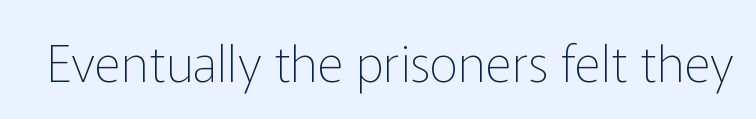
You could not count columns in this text — the font is proportionally spaced. Nope, not italic — everything's standing straight. Honestly, the letter spacing is just normal — you wouldn't notice it. The baseline area is clear. The characters are drawn with everyday or finer stroke widths. Each letter's strokes conclude bluntly, with no projecting serifs.
